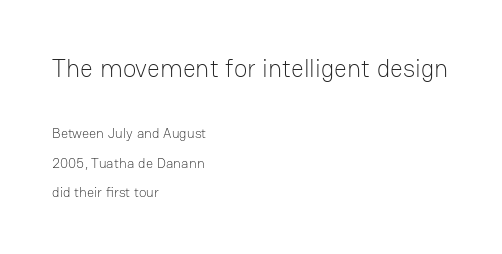
{"italic": "no", "bold": "no", "underline": "no", "align": "left", "line_spacing": "loose", "line_spacing_ratio": 2.09, "letter_spacing": "normal", "letter_spacing_em": 0.0, "larger_block": "first", "size_ratio": 1.79, "glyph_px": 25}
